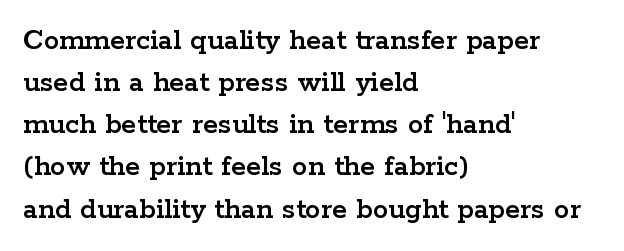
The image shows 31 px wide serif type, upright; set left-aligned, normal line spacing (1.36x), normal letter spacing, not underlined; low stroke contrast and a medium x-height.
